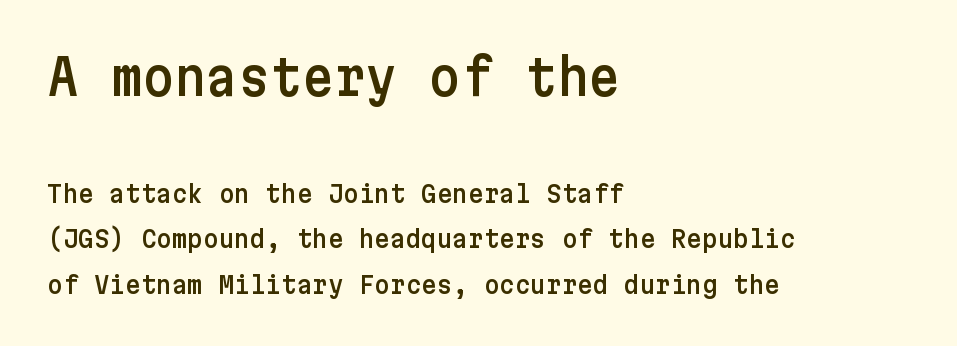
{"serif": "no", "italic": "no", "width": "normal", "stroke_contrast": "low", "x_height": "medium", "underline": "no", "align": "left", "line_spacing_ratio": 1.89, "letter_spacing": "normal", "letter_spacing_em": 0.0, "larger_block": "first", "size_ratio": 2.04, "glyph_px": 49}
